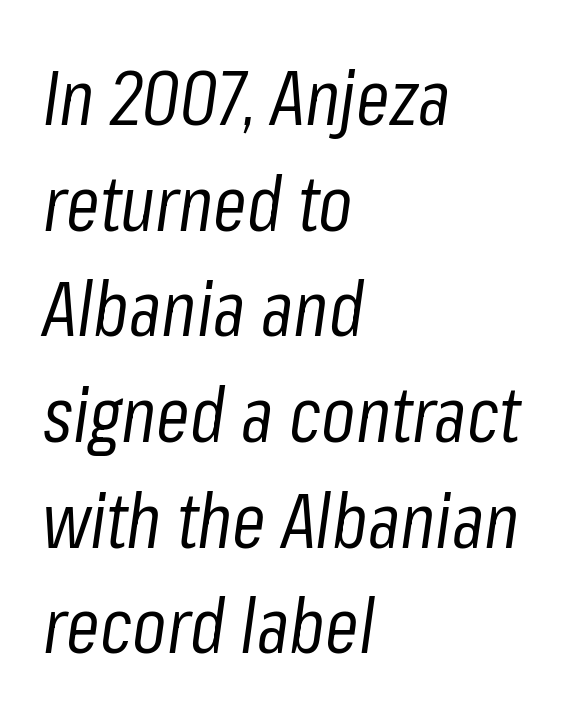
Think of a printed novel: that variable character pitch is what you see here. Beneath every word, the page is bare. Compared with a centered layout, this one pins lines to the left instead. Observe the ordinary spacing: letters are neighbours, not strangers. An italicized treatment has been applied to the whole sample. Baseline-to-baseline distance is the conventional proportion of letter height.
